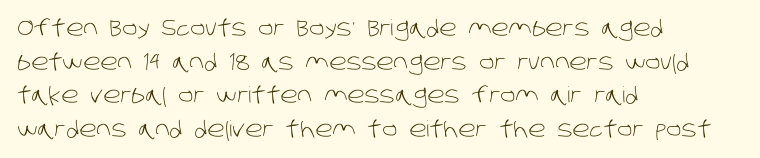
The image shows 22 px text type; set left-aligned, normal line spacing (1.53x), normal letter spacing, not underlined.
